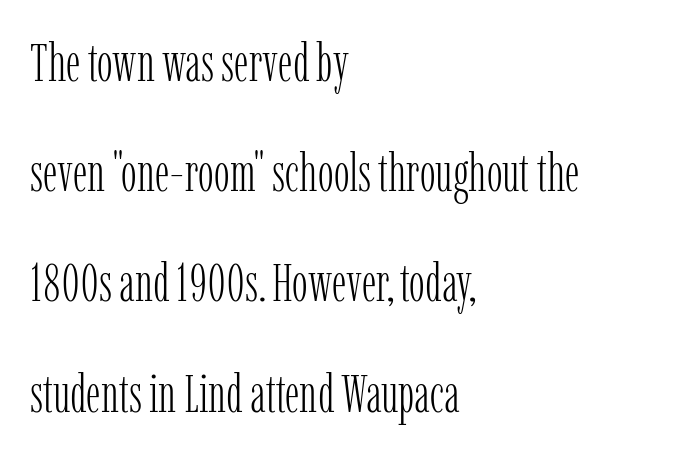
This sample has the flowing, uneven cadence of proportional lettering. Rows of type keep a wide berth in the vertical direction. A classic flush-left, rag-right setting is used for this passage. No extra ink here — the face is not bold. The lettering holds an erect, upright posture throughout. Letterform terminals end in serifs throughout the passage.
